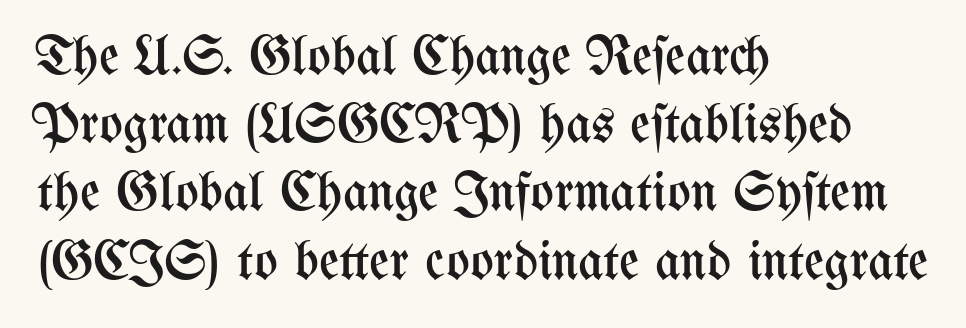
Here the glyphs are tracked normally, forming tight word shapes. The passage shown is typed in a proportional face where columns would drift. Style check: upright. These lines are set flush left with a ragged right edge.
